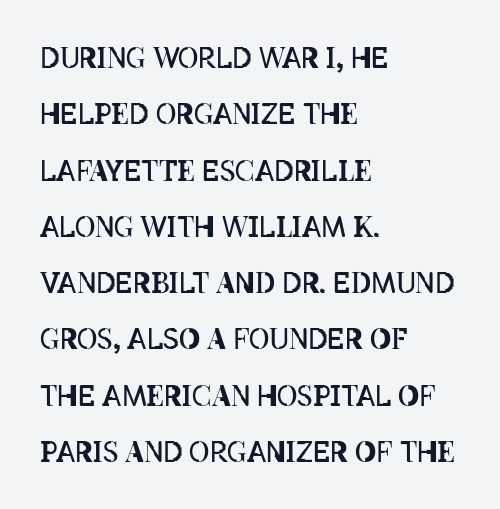
Q: Is the text bold? A: No.
Q: Is the text italic (slanted)? A: No, it is upright.
Q: Is the text underlined? A: No.
Q: How is the paragraph aligned? A: Left-aligned.
Q: Is the spacing between letters normal or unusually wide? A: Normal.
Q: Is the spacing between lines tight, normal or loose? A: Loose.
Q: Width (condensed, normal, or wide)? A: Condensed.
Q: Stroke contrast? A: Low.
Q: x-height? A: Large.
Q: Monospaced? A: No.
